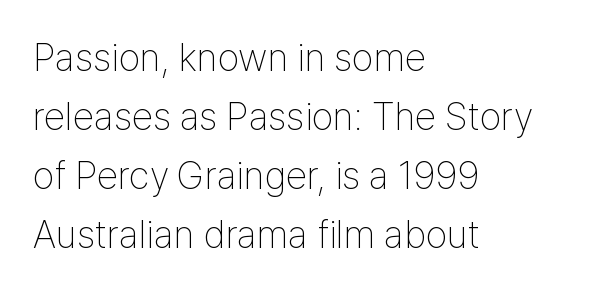
Q: Is the text bold? A: No.
Q: Is the text italic (slanted)? A: No, it is upright.
Q: Is the typeface a serif or a sans-serif typeface? A: Sans-serif.
Q: Is the text underlined? A: No.
Q: How is the paragraph aligned? A: Left-aligned.
Q: Is the spacing between letters normal or unusually wide? A: Normal.
Q: Is the spacing between lines tight, normal or loose? A: Normal.
Q: Width (condensed, normal, or wide)? A: Condensed.
Q: Stroke contrast? A: Low.
Q: x-height? A: Medium.
Q: Monospaced? A: No.
